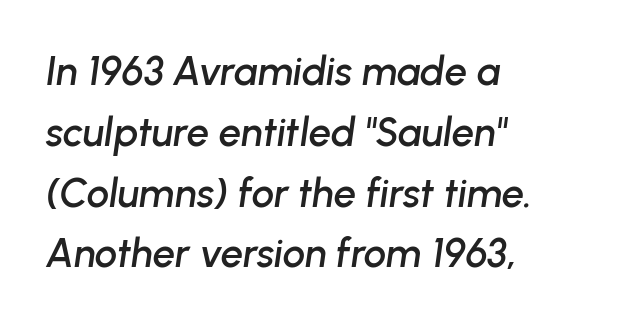
The image shows 40 px text type, italic (leaning right); set left-aligned, normal line spacing (1.52x), normal letter spacing, not underlined; low stroke contrast and a medium x-height.
